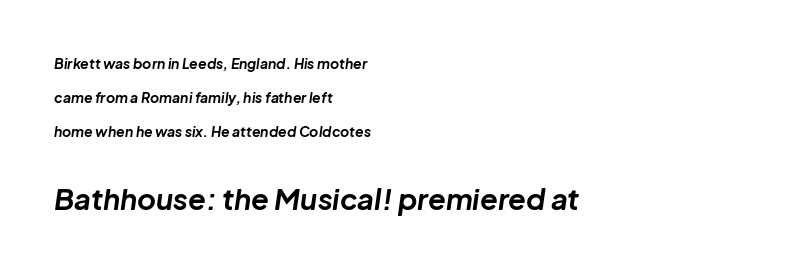
{"italic": "yes", "lean": "right", "slant_degrees": 8, "bold": "yes", "weight": "bold", "width": "normal", "stroke_contrast": "low", "x_height": "medium", "monospaced": "no", "underline": "no", "align": "left", "line_spacing": "loose", "line_spacing_ratio": 2.42, "letter_spacing": "normal", "letter_spacing_em": 0.0, "larger_block": "second", "size_ratio": 2.07, "glyph_px": 29}
